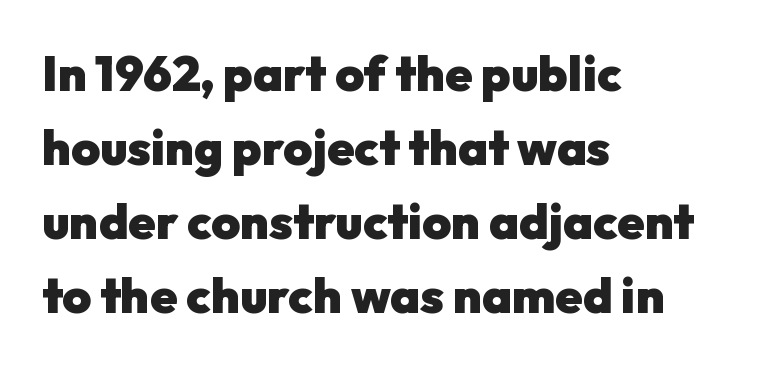
The image shows 49 px heavy sans-serif type, upright; set left-aligned, normal line spacing (1.51x), normal letter spacing, not underlined; low stroke contrast and a medium x-height.
